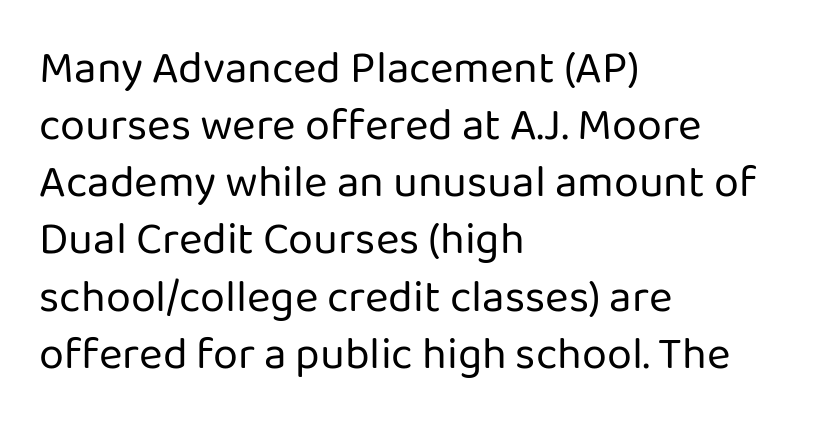
The image shows 45 px regular-weight sans-serif type, upright; set left-aligned, normal line spacing (1.27x), normal letter spacing, not underlined; low stroke contrast and a medium x-height.
